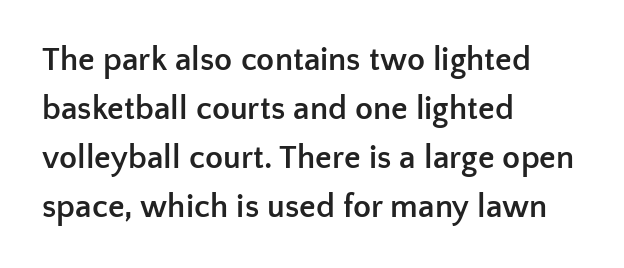
Q: Is the text bold? A: Yes.
Q: Is the text italic (slanted)? A: No, it is upright.
Q: Is the typeface a serif or a sans-serif typeface? A: Sans-serif.
Q: Is the text underlined? A: No.
Q: How is the paragraph aligned? A: Left-aligned.
Q: Is the spacing between letters normal or unusually wide? A: Normal.
Q: Is the spacing between lines tight, normal or loose? A: Normal.
Q: Width (condensed, normal, or wide)? A: Normal.
Q: Stroke contrast? A: Low.
Q: x-height? A: Medium.
Q: Monospaced? A: No.
